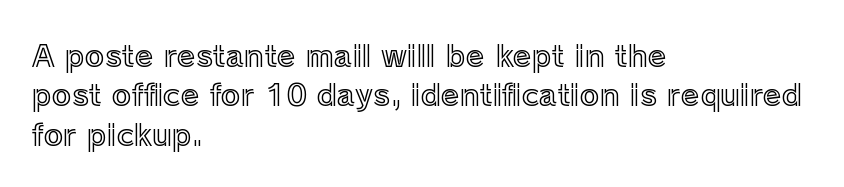
Q: Is the text italic (slanted)? A: No, it is upright.
Q: Is the text underlined? A: No.
Q: How is the paragraph aligned? A: Left-aligned.
Q: Is the spacing between letters normal or unusually wide? A: Normal.
Q: Is the spacing between lines tight, normal or loose? A: Normal.
Q: Width (condensed, normal, or wide)? A: Normal.
Q: x-height? A: Medium.
Q: Monospaced? A: No.
